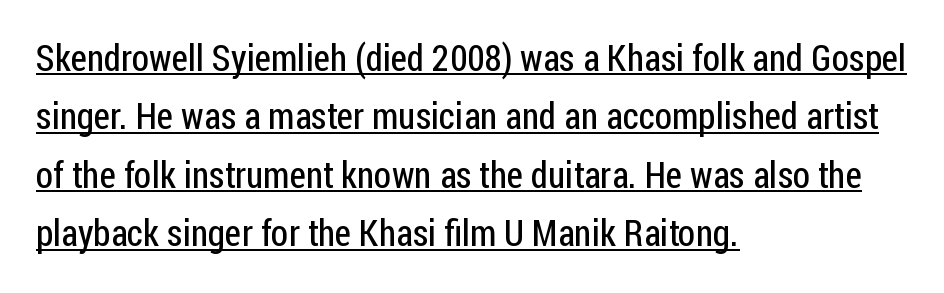
Q: Is the text bold? A: No.
Q: Is the text italic (slanted)? A: No, it is upright.
Q: Is the typeface a serif or a sans-serif typeface? A: Sans-serif.
Q: Is the text underlined? A: Yes.
Q: How is the paragraph aligned? A: Left-aligned.
Q: Is the spacing between letters normal or unusually wide? A: Normal.
Q: Is the spacing between lines tight, normal or loose? A: Normal.
Q: Width (condensed, normal, or wide)? A: Condensed.
Q: Stroke contrast? A: Low.
Q: x-height? A: Medium.
Q: Monospaced? A: No.
